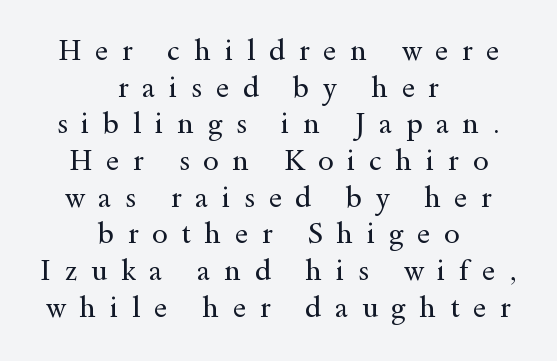
The letters advance in unequal steps, a hallmark of proportional type. If you measured baseline to baseline, you'd find a middling distance. Are there feet on the stems? There are — it's a serif. This sample uses expanded letter spacing, leaving extra air between glyphs. The strokes carry an ordinary text weight at most.
